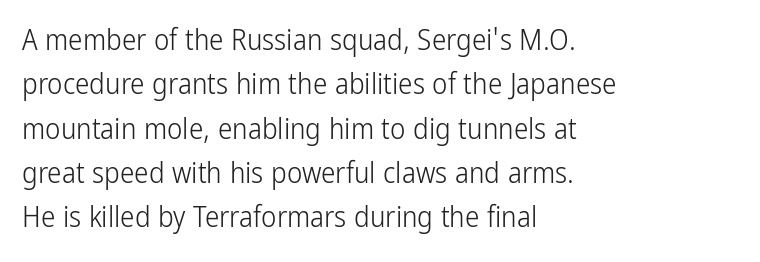
Q: Is the text bold? A: No.
Q: Is the text italic (slanted)? A: No, it is upright.
Q: Is the typeface a serif or a sans-serif typeface? A: Sans-serif.
Q: Is the text underlined? A: No.
Q: How is the paragraph aligned? A: Left-aligned.
Q: Is the spacing between letters normal or unusually wide? A: Normal.
Q: Is the spacing between lines tight, normal or loose? A: Normal.
Q: Width (condensed, normal, or wide)? A: Condensed.
Q: Stroke contrast? A: Low.
Q: x-height? A: Medium.
Q: Monospaced? A: No.
